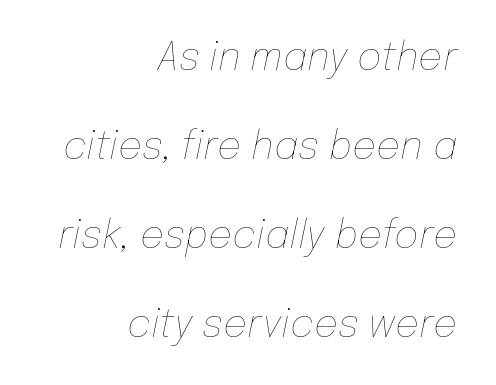
The image shows 38 px thin type, italic (leaning right); set right-aligned, loose line spacing (2.34x), normal letter spacing, not underlined; low stroke contrast and a medium x-height.
